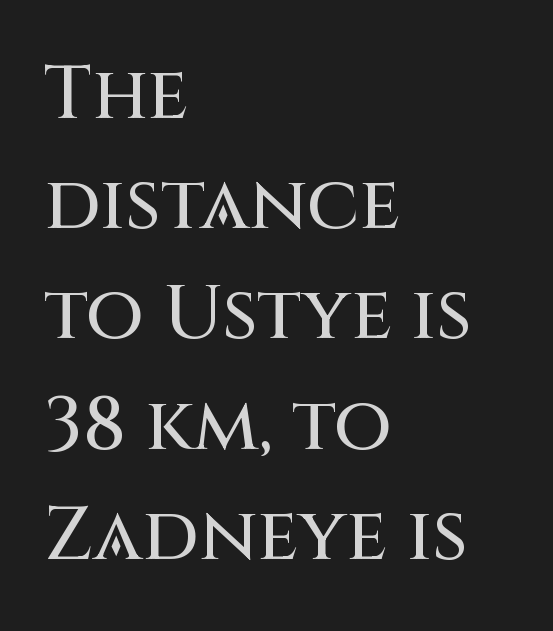
The image shows 75 px sans-serif type, upright; set left-aligned, normal line spacing (1.47x), normal letter spacing, not underlined; medium stroke contrast and a large x-height.
